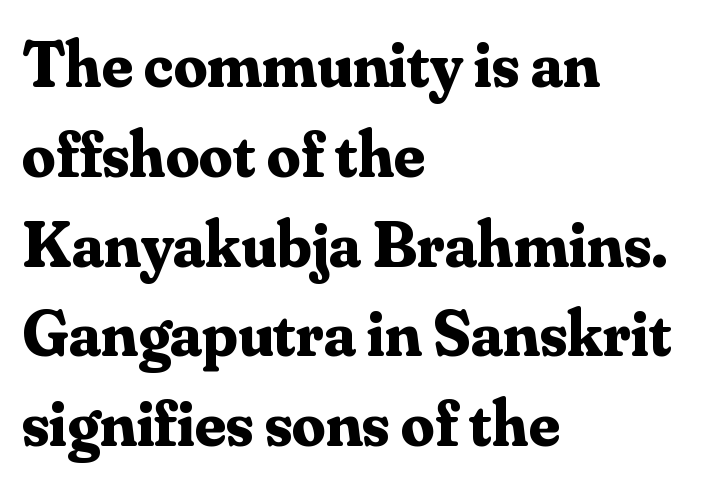
Clear beneath every line of the passage. Unlike italic type, these characters show no tilt at all. The rag falls on the right side of this text block. Every letter is thick-stroked: bold, no question.
